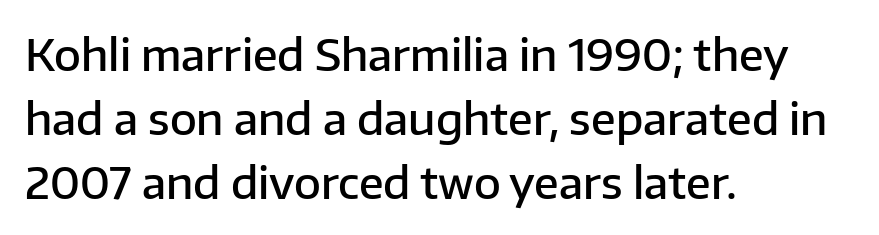
Q: Is the text bold? A: Semi-bold.
Q: Is the text italic (slanted)? A: No, it is upright.
Q: Is the typeface a serif or a sans-serif typeface? A: Sans-serif.
Q: Is the text underlined? A: No.
Q: How is the paragraph aligned? A: Left-aligned.
Q: Is the spacing between letters normal or unusually wide? A: Normal.
Q: Is the spacing between lines tight, normal or loose? A: Normal.
Q: Width (condensed, normal, or wide)? A: Normal.
Q: Stroke contrast? A: Low.
Q: x-height? A: Medium.
Q: Monospaced? A: No.
